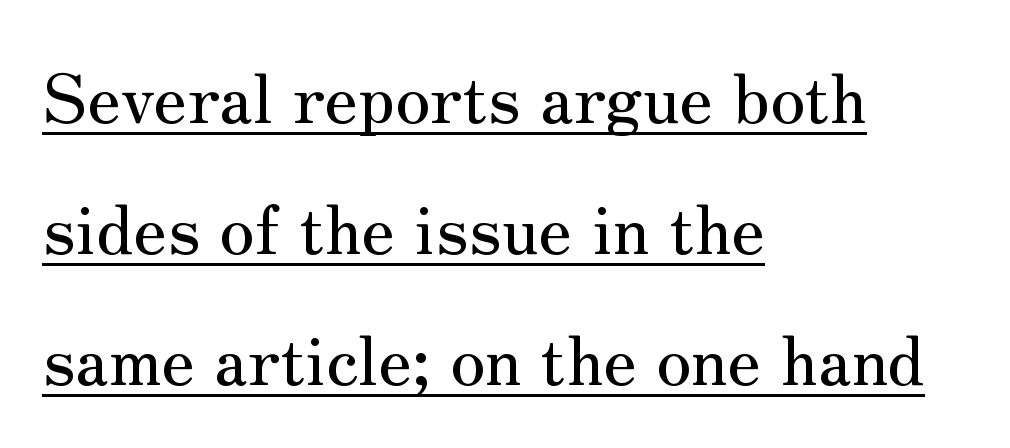
Q: Is the text italic (slanted)? A: No, it is upright.
Q: Is the typeface a serif or a sans-serif typeface? A: Serif.
Q: Is the text underlined? A: Yes.
Q: How is the paragraph aligned? A: Left-aligned.
Q: Is the spacing between letters normal or unusually wide? A: Normal.
Q: Is the spacing between lines tight, normal or loose? A: Loose.
Q: Width (condensed, normal, or wide)? A: Normal.
Q: Stroke contrast? A: Medium.
Q: x-height? A: Small.
Q: Monospaced? A: No.
